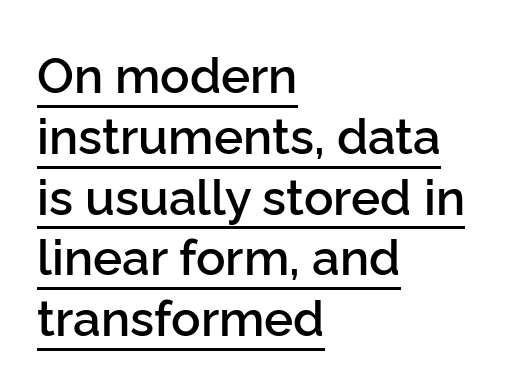
Q: Is the text bold? A: Semi-bold.
Q: Is the text italic (slanted)? A: No, it is upright.
Q: Is the typeface a serif or a sans-serif typeface? A: Sans-serif.
Q: Is the text underlined? A: Yes.
Q: How is the paragraph aligned? A: Left-aligned.
Q: Is the spacing between letters normal or unusually wide? A: Normal.
Q: Width (condensed, normal, or wide)? A: Normal.
Q: Stroke contrast? A: Low.
Q: x-height? A: Medium.
Q: Monospaced? A: No.
